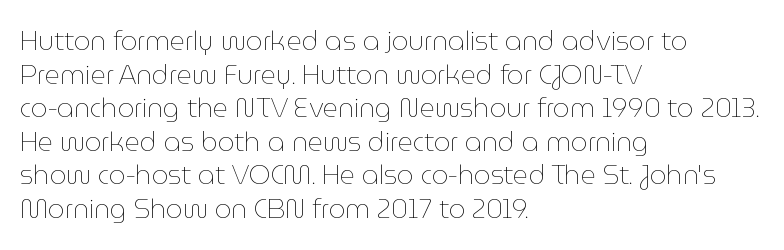
Q: Is the text bold? A: No.
Q: Is the text italic (slanted)? A: No, it is upright.
Q: Is the text underlined? A: No.
Q: How is the paragraph aligned? A: Left-aligned.
Q: Is the spacing between letters normal or unusually wide? A: Normal.
Q: Is the spacing between lines tight, normal or loose? A: Normal.
